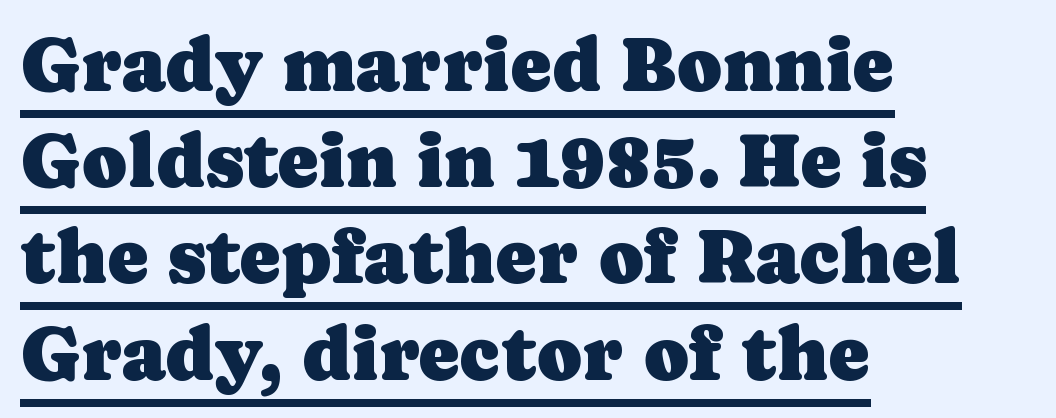
Q: Is the text italic (slanted)? A: No, it is upright.
Q: Is the typeface a serif or a sans-serif typeface? A: Serif.
Q: Is the text underlined? A: Yes.
Q: How is the paragraph aligned? A: Left-aligned.
Q: Is the spacing between letters normal or unusually wide? A: Normal.
Q: Is the spacing between lines tight, normal or loose? A: Normal.
Q: Width (condensed, normal, or wide)? A: Normal.
Q: Stroke contrast? A: Low.
Q: x-height? A: Medium.
Q: Monospaced? A: No.
